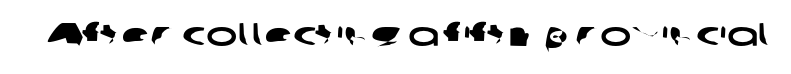
The image shows 33 px wide sans-serif type; set normal letter spacing, not underlined; low stroke contrast and a medium x-height.
